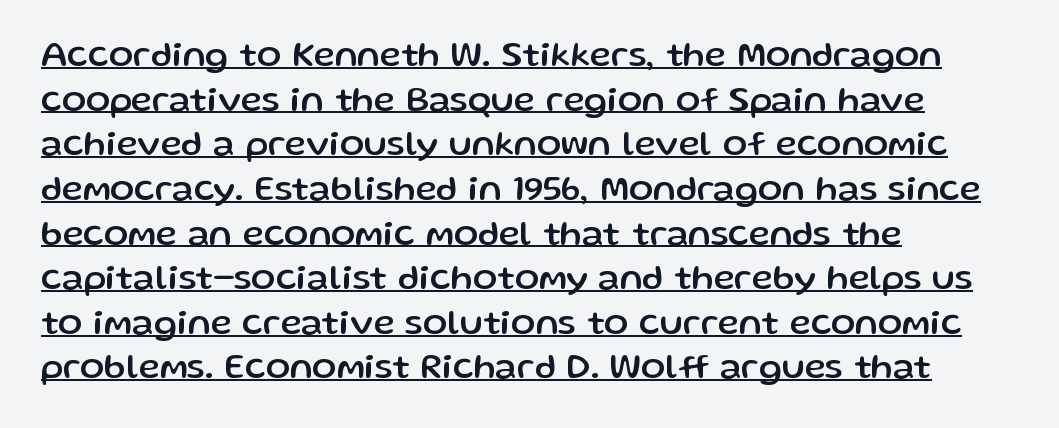
Q: Is the text italic (slanted)? A: No, it is upright.
Q: Is the typeface a serif or a sans-serif typeface? A: Sans-serif.
Q: Is the text underlined? A: Yes.
Q: How is the paragraph aligned? A: Left-aligned.
Q: Is the spacing between letters normal or unusually wide? A: Normal.
Q: Width (condensed, normal, or wide)? A: Normal.
Q: Stroke contrast? A: Low.
Q: x-height? A: Medium.
Q: Monospaced? A: No.
